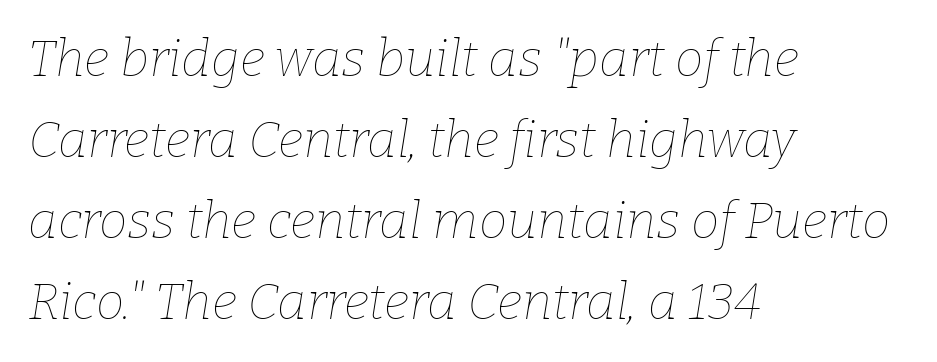
{"italic": "yes", "lean": "right", "slant_degrees": 9, "bold": "no", "weight": "thin", "width": "normal", "stroke_contrast": "low", "x_height": "medium", "monospaced": "no", "underline": "no", "align": "left", "line_spacing": "normal", "line_spacing_ratio": 1.59, "letter_spacing": "normal", "letter_spacing_em": 0.0, "glyph_px": 51}
